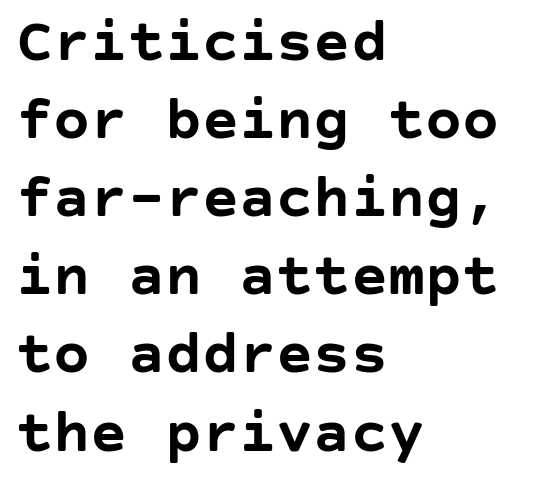
Q: Is the text bold? A: Yes.
Q: Is the text italic (slanted)? A: No, it is upright.
Q: Is the typeface a serif or a sans-serif typeface? A: Sans-serif.
Q: Is the text underlined? A: No.
Q: How is the paragraph aligned? A: Left-aligned.
Q: Is the spacing between letters normal or unusually wide? A: Normal.
Q: Is the spacing between lines tight, normal or loose? A: Normal.
Q: Width (condensed, normal, or wide)? A: Normal.
Q: Stroke contrast? A: Low.
Q: x-height? A: Large.
